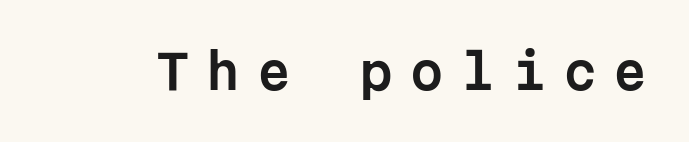
Nobody drew a line under any word here. Looks like terminal output: every glyph gets an equal slot. Unlike italic type, these characters show no tilt at all. The text was rendered using a sans face with plain stroke endings.
